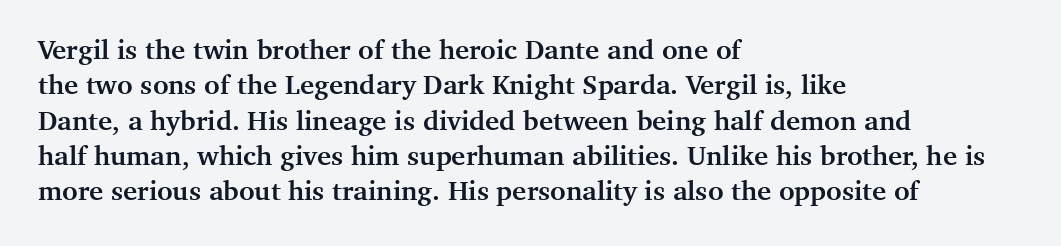
Q: Is the text bold? A: Yes.
Q: Is the text italic (slanted)? A: No, it is upright.
Q: Is the text underlined? A: No.
Q: How is the paragraph aligned? A: Left-aligned.
Q: Is the spacing between letters normal or unusually wide? A: Normal.
Q: Is the spacing between lines tight, normal or loose? A: Normal.
